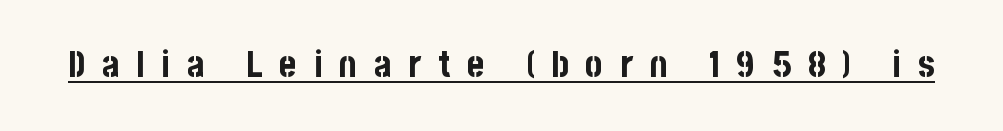
Q: Is the text bold? A: Yes.
Q: Is the text italic (slanted)? A: No, it is upright.
Q: Is the typeface a serif or a sans-serif typeface? A: Sans-serif.
Q: Is the text underlined? A: Yes.
Q: Is the spacing between letters normal or unusually wide? A: Unusually wide.
Q: Width (condensed, normal, or wide)? A: Condensed.
Q: Stroke contrast? A: Low.
Q: x-height? A: Large.
Q: Monospaced? A: No.
